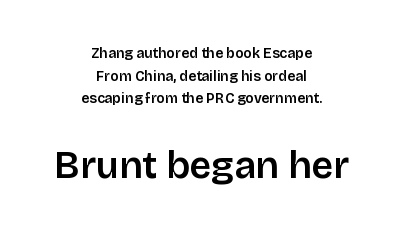
Unlike italic type, these characters show no tilt at all. Examine the stroke ends and you'll find no serifs. Characters follow at the spacing the type designer built in. A bare baseline throughout the passage.
